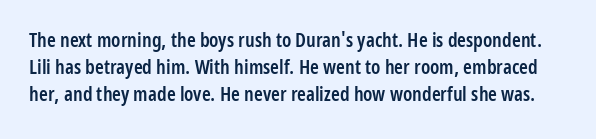
Bold? Not quite — semibold, heavier than regular but stopping short. If you measured baseline to baseline, you'd find a middling distance. The letters stand upright; this is a roman face. Letter spacing: default.
